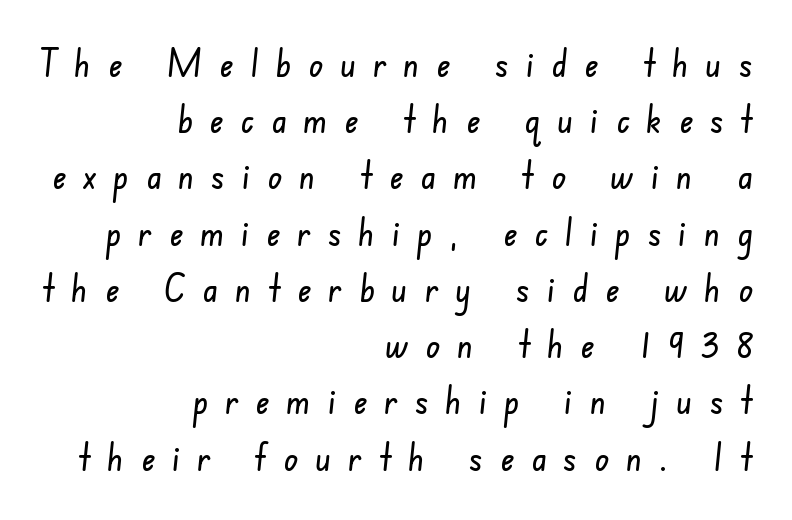
Q: Is the typeface a serif or a sans-serif typeface? A: Sans-serif.
Q: Is the text underlined? A: No.
Q: How is the paragraph aligned? A: Right-aligned.
Q: Is the spacing between letters normal or unusually wide? A: Unusually wide.
Q: Is the spacing between lines tight, normal or loose? A: Normal.
Q: Width (condensed, normal, or wide)? A: Condensed.
Q: Stroke contrast? A: Low.
Q: x-height? A: Small.
Q: Monospaced? A: No.
